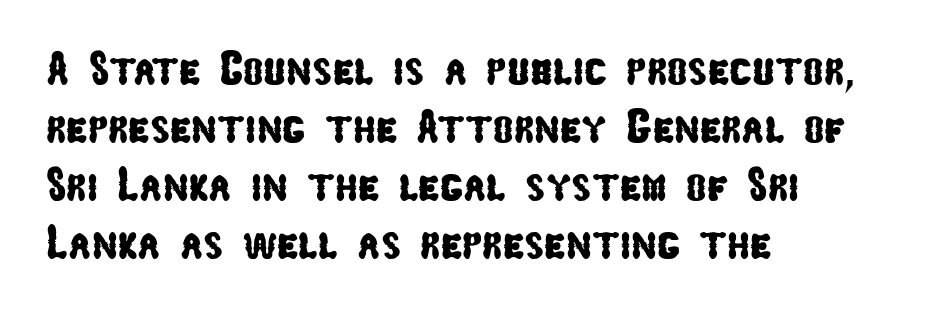
{"serif": "no", "width": "condensed", "stroke_contrast": "low", "x_height": "medium", "monospaced": "no", "underline": "no", "align": "left", "line_spacing_ratio": 1.21, "letter_spacing": "normal", "letter_spacing_em": 0.0, "glyph_px": 48}
